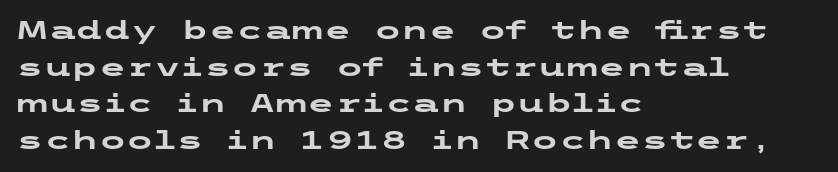
The image shows 25 px bold type, upright; set left-aligned, normal line spacing (1.47x), normal letter spacing, not underlined.
